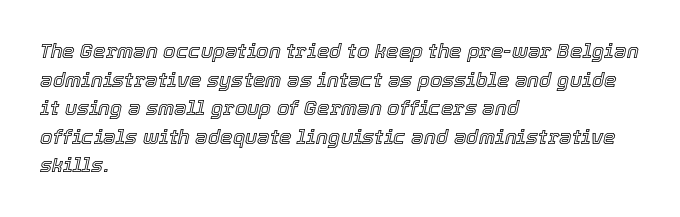
The image shows 20 px text type, italic (leaning right); set left-aligned, normal line spacing (1.43x), normal letter spacing, not underlined.
